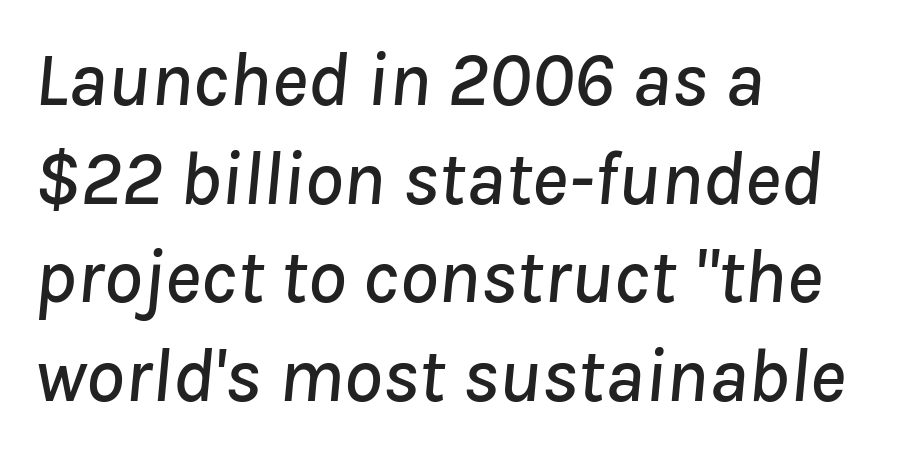
Q: Is the text italic (slanted)? A: Yes, it leans right by about 8 degrees.
Q: Is the text underlined? A: No.
Q: How is the paragraph aligned? A: Left-aligned.
Q: Is the spacing between letters normal or unusually wide? A: Normal.
Q: Is the spacing between lines tight, normal or loose? A: Normal.
Q: Width (condensed, normal, or wide)? A: Normal.
Q: Stroke contrast? A: Low.
Q: x-height? A: Medium.
Q: Monospaced? A: No.
